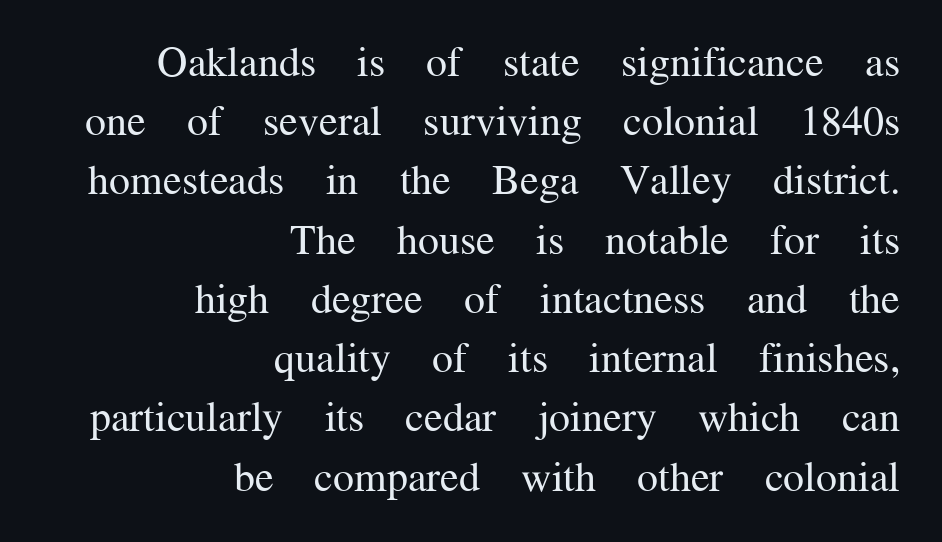
{"serif": "yes", "italic": "no", "bold": "no", "weight": "regular", "width": "normal", "stroke_contrast": "medium", "x_height": "medium", "monospaced": "no", "underline": "no", "align": "right", "line_spacing": "normal", "line_spacing_ratio": 1.41, "letter_spacing": "normal", "letter_spacing_em": 0.0, "glyph_px": 42}
